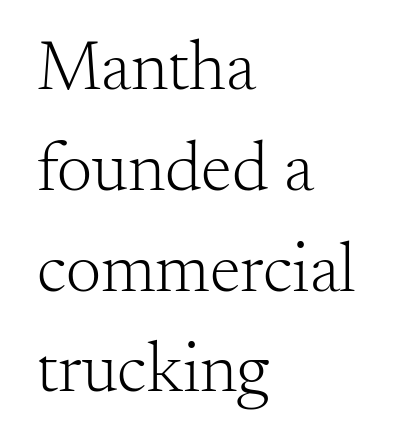
Weight: not bold — regular or lighter. Glyph-to-glyph distance matches everyday printed text. Descenders are the only things crossing below the line. The block of text has a typical density, with ordinary space between rows. The typesetter chose a ragged-right arrangement here. You could not count columns in this text — the font is proportionally spaced.
